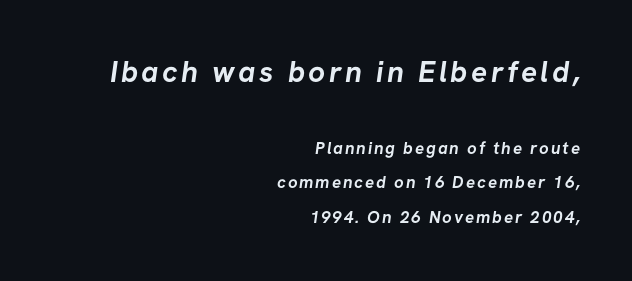
Q: Is the text bold? A: Yes.
Q: Is the typeface a serif or a sans-serif typeface? A: Sans-serif.
Q: Is the text underlined? A: No.
Q: How is the paragraph aligned? A: Right-aligned.
Q: Is the spacing between lines tight, normal or loose? A: Loose.
Q: Which block of text is set in a larger size, the first (top) or the second (bottom)? A: The first (top) one.
Q: Width (condensed, normal, or wide)? A: Normal.
Q: Stroke contrast? A: Low.
Q: x-height? A: Medium.
Q: Monospaced? A: No.
